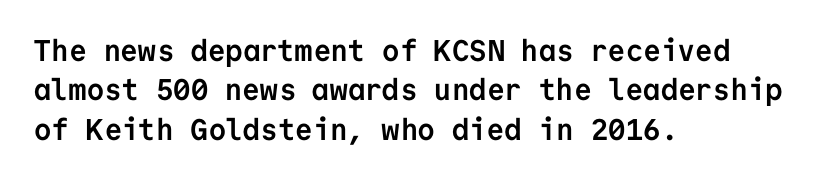
The image shows 30 px semibold sans-serif type, upright, monospaced; set left-aligned, normal line spacing (1.31x), normal letter spacing, not underlined; low stroke contrast and a medium x-height.
